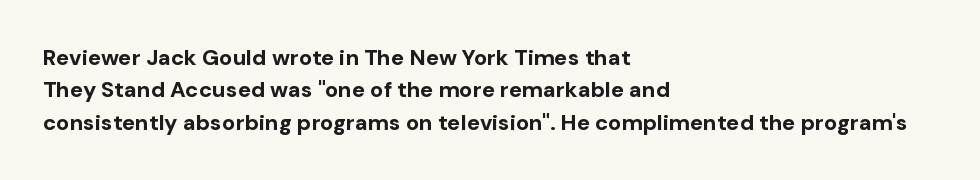
This block has exactly the height ordinary leading produces. A roman cut, with each character standing at attention. Typesetter's note: full bold, strokes at maximum text heaviness. The rendering anchors every line to the left-hand side.
